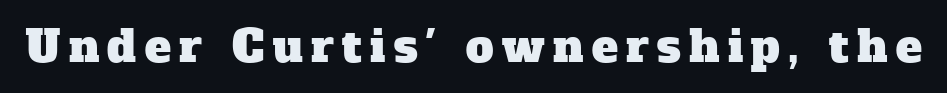
The image shows 44 px serif type; set not underlined; low stroke contrast and a medium x-height.
